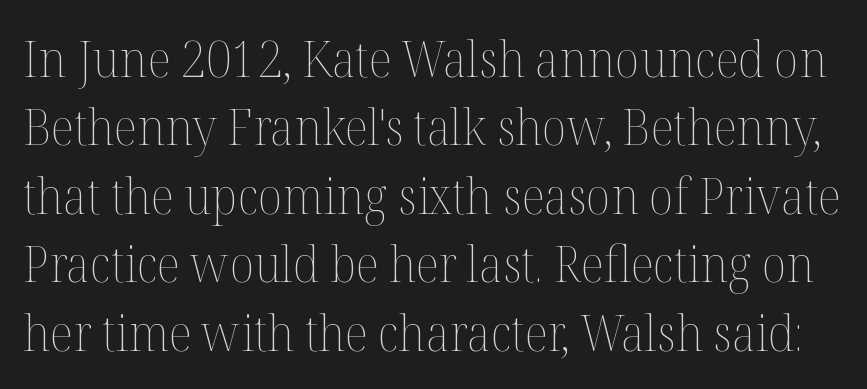
The letters advance in unequal steps, a hallmark of proportional type. Stroke thickness stays within the range of a standard reading face or lighter. Lines of text with bare space underneath. Vertical strokes here are truly vertical.
